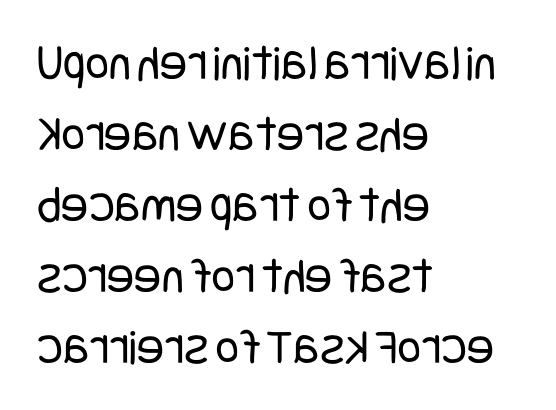
Posture: upright roman. The passage shown has conventional tracking throughout. If you drew a ruler down the left edge, every line would touch it. The space between consecutive lines is moderate.
